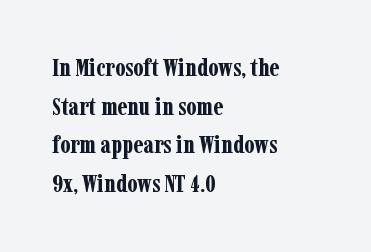
{"italic": "no", "bold": "yes", "underline": "no", "align": "left", "line_spacing": "normal", "line_spacing_ratio": 1.55, "letter_spacing": "normal", "letter_spacing_em": 0.0, "glyph_px": 25}
